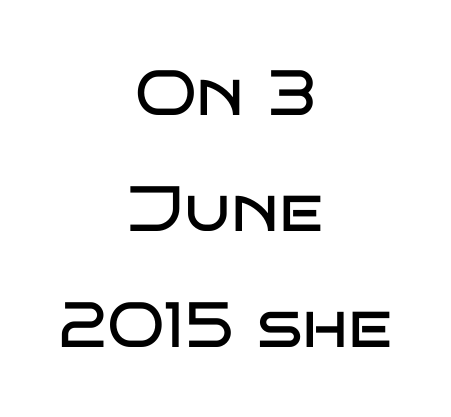
The image shows 64 px regular-weight, wide sans-serif type, upright; set centered, line spacing 1.81x, normal letter spacing, not underlined; low stroke contrast and a large x-height.
